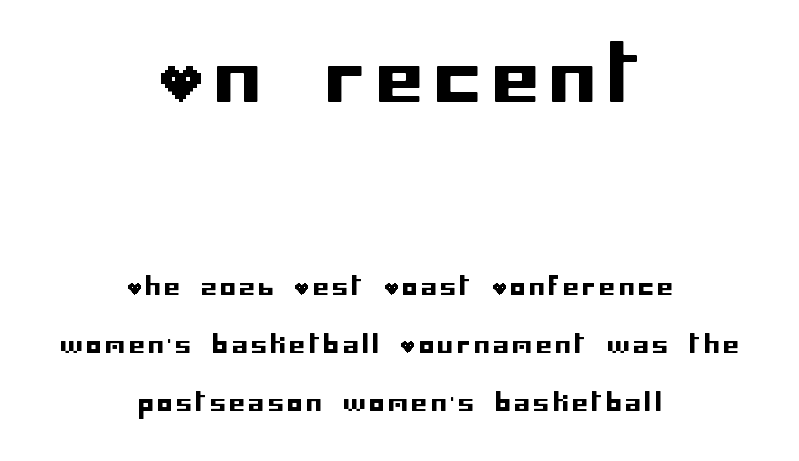
The line-height multiplier appears high, well above default. Characters remain perfectly vertical along every line. The strip under each line holds only bare page. The letters in the upper block stand taller than those in the block below.
